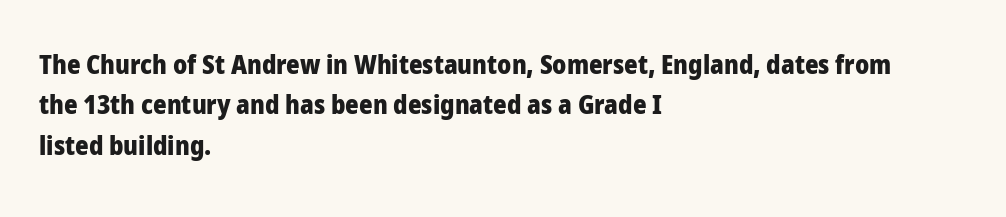
{"italic": "no", "bold": "yes", "underline": "no", "align": "left", "line_spacing": "normal", "line_spacing_ratio": 1.55, "letter_spacing": "normal", "letter_spacing_em": 0.0, "glyph_px": 26}
